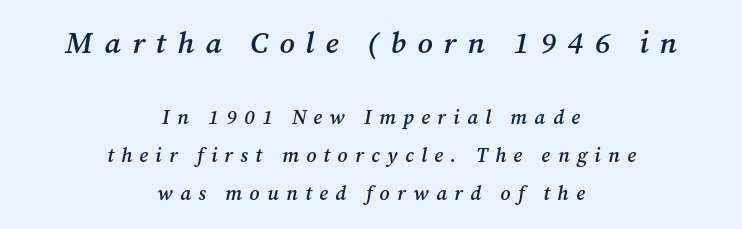
{"serif": "yes", "italic": "yes", "lean": "right", "slant_degrees": 12, "bold": "semi", "weight": "semibold", "width": "normal", "stroke_contrast": "medium", "x_height": "medium", "monospaced": "no", "underline": "no", "align": "center", "line_spacing": "loose", "line_spacing_ratio": 1.92, "letter_spacing": "wide", "letter_spacing_em": 0.37, "larger_block": "first", "size_ratio": 1.5, "glyph_px": 30}
